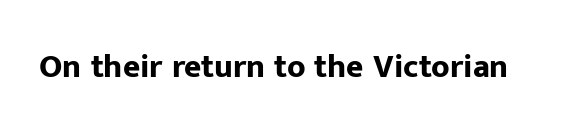
You'd pick this weight for a headline — it's a proper bold. I'd call this a sans setting — the letters go barefoot. The area under the type is left untouched. Spacing verdict: proportional, widths tailored to each character. The line texture is even and compact thanks to regular tracking. These lines were composed using upright roman letters.
